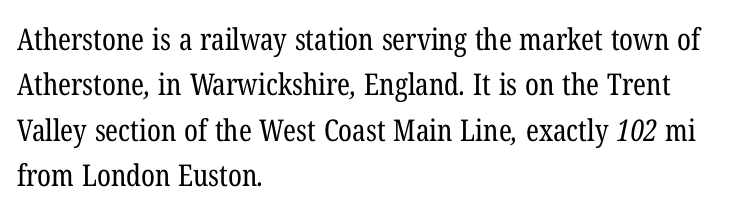
The image shows 30 px regular-weight, condensed serif type; set left-aligned, normal line spacing (1.51x), normal letter spacing, not underlined; low stroke contrast and a medium x-height.
